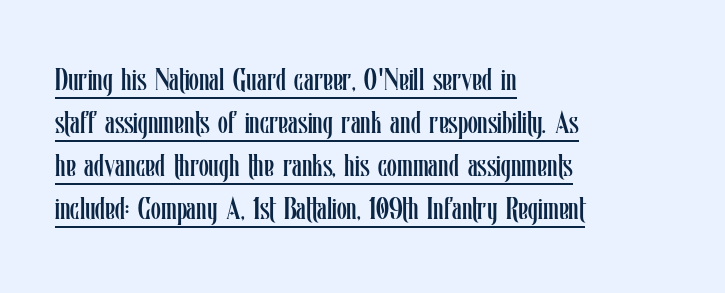
Q: Is the text bold? A: No.
Q: Is the text italic (slanted)? A: No, it is upright.
Q: Is the text underlined? A: Yes.
Q: How is the paragraph aligned? A: Left-aligned.
Q: Is the spacing between letters normal or unusually wide? A: Normal.
Q: Is the spacing between lines tight, normal or loose? A: Normal.
Q: Width (condensed, normal, or wide)? A: Condensed.
Q: Stroke contrast? A: Low.
Q: x-height? A: Medium.
Q: Monospaced? A: No.
